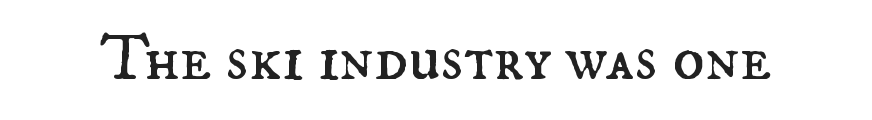
{"italic": "no", "bold": "no", "weight": "regular", "width": "normal", "stroke_contrast": "medium", "x_height": "small", "monospaced": "no", "underline": "no", "letter_spacing": "normal", "letter_spacing_em": 0.0, "glyph_px": 66}
